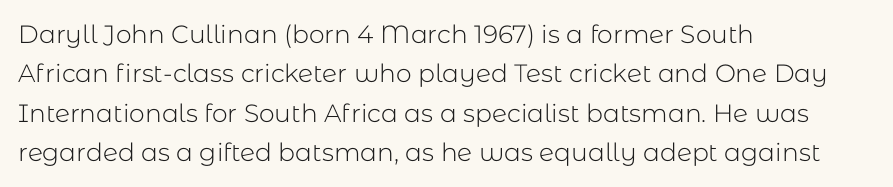
This block has exactly the height ordinary leading produces. Heft: none added — not bold. The face used here is rendered with its standard letterfit. Horizontally, the lines are justified to the leading edge only.
